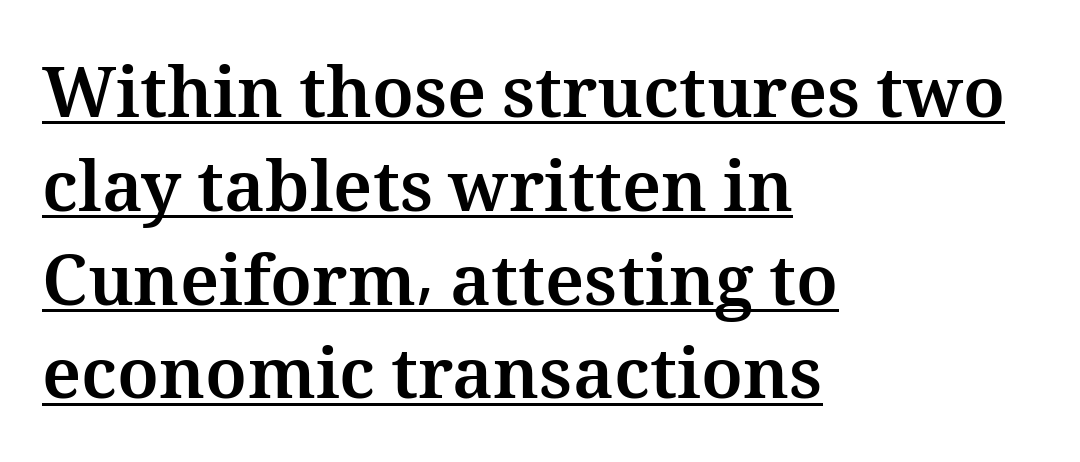
The image shows 70 px bold type, upright; set left-aligned, normal line spacing (1.34x), normal letter spacing, underlined; medium stroke contrast and a medium x-height.
